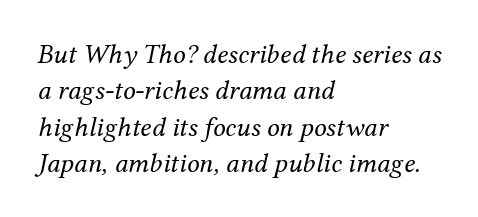
The image shows 28 px regular-weight serif type, italic (leaning right); set left-aligned, normal line spacing (1.3x), normal letter spacing, not underlined; medium stroke contrast and a medium x-height.
